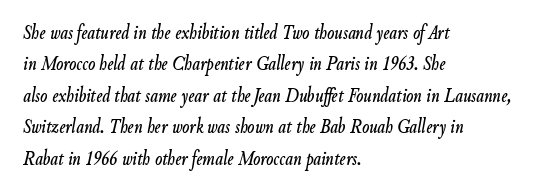
{"italic": "yes", "lean": "right", "slant_degrees": 9, "underline": "no", "align": "left", "line_spacing": "normal", "line_spacing_ratio": 1.5, "letter_spacing": "normal", "letter_spacing_em": 0.0, "glyph_px": 21}
